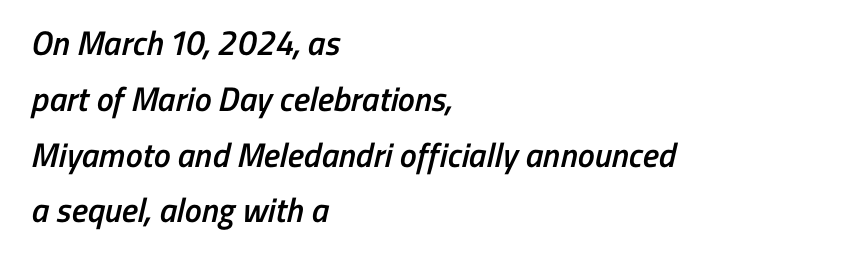
Q: Is the text bold? A: Semi-bold.
Q: Is the typeface a serif or a sans-serif typeface? A: Sans-serif.
Q: Is the text underlined? A: No.
Q: How is the paragraph aligned? A: Left-aligned.
Q: Is the spacing between letters normal or unusually wide? A: Normal.
Q: Is the spacing between lines tight, normal or loose? A: Normal.
Q: Width (condensed, normal, or wide)? A: Condensed.
Q: Stroke contrast? A: Low.
Q: x-height? A: Medium.
Q: Monospaced? A: No.
